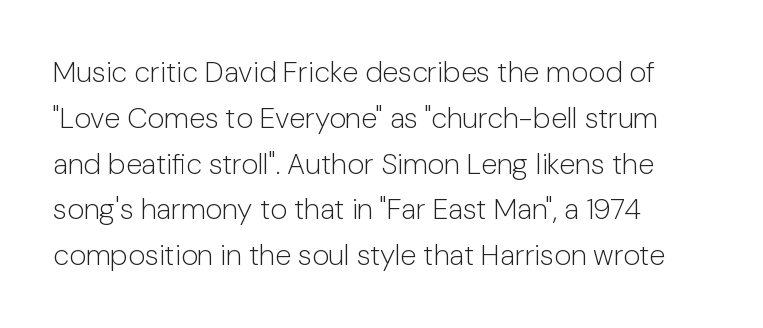
The image shows 29 px light sans-serif type, upright; set left-aligned, normal line spacing (1.58x), normal letter spacing, not underlined; low stroke contrast and a medium x-height.
